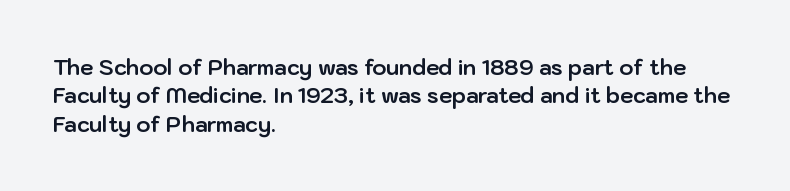
The image shows 21 px bold type, upright; set left-aligned, normal line spacing (1.35x), normal letter spacing, not underlined.
